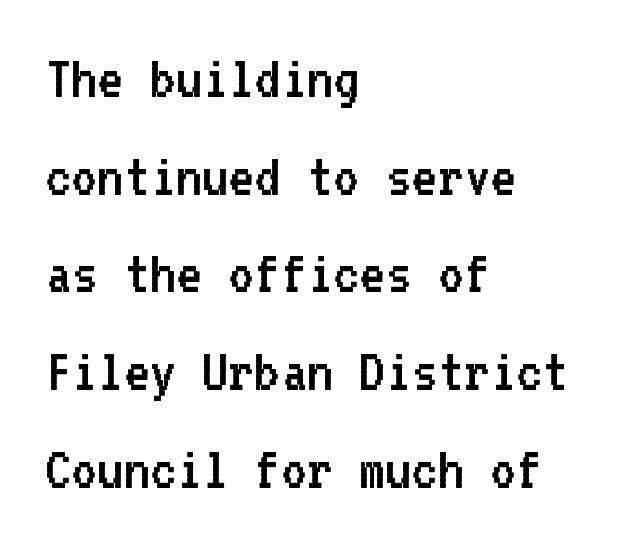
Q: Is the text bold? A: No.
Q: Is the text italic (slanted)? A: No, it is upright.
Q: Is the typeface a serif or a sans-serif typeface? A: Sans-serif.
Q: Is the text underlined? A: No.
Q: How is the paragraph aligned? A: Left-aligned.
Q: Is the spacing between letters normal or unusually wide? A: Normal.
Q: Is the spacing between lines tight, normal or loose? A: Normal.
Q: Width (condensed, normal, or wide)? A: Normal.
Q: Stroke contrast? A: Low.
Q: x-height? A: Medium.
Q: Monospaced? A: Yes.
